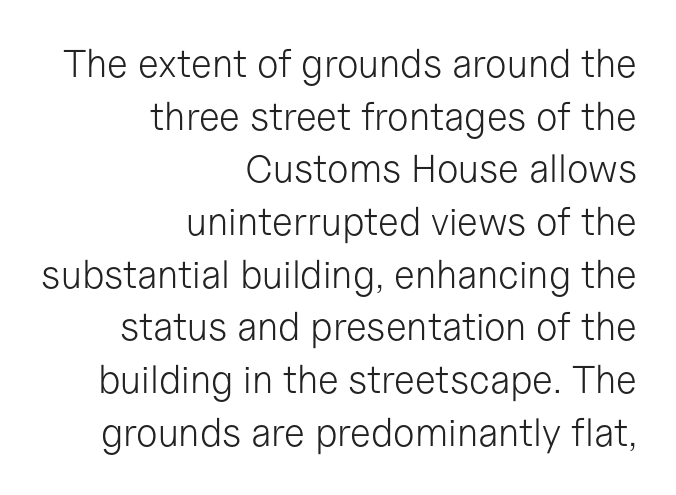
Is the block centered? No — it sits flush against the right margin. Upright lettering throughout. This reads as an unemphasized weight, regular at the heaviest. These lines sit exactly where default settings would place them.
